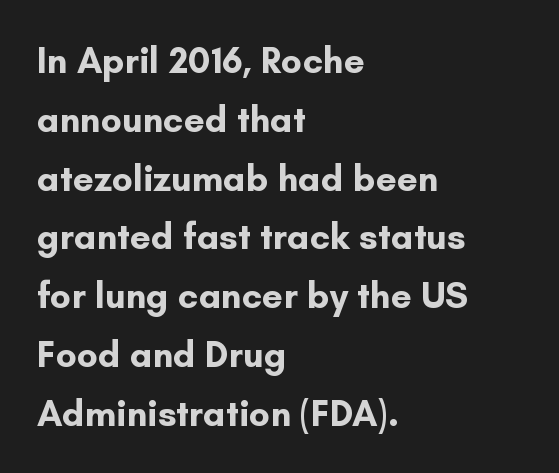
The image shows 37 px bold sans-serif type, upright; set left-aligned, normal line spacing (1.59x), normal letter spacing, not underlined; low stroke contrast and a small x-height.
